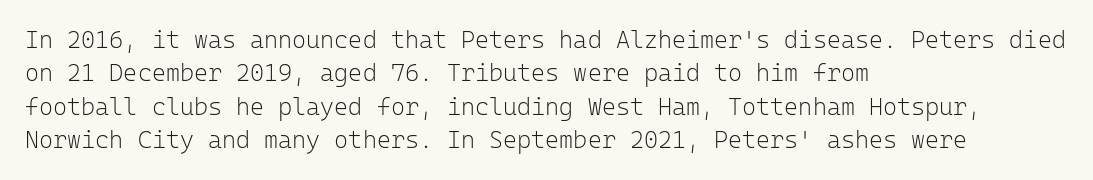
The image shows 24 px text type, upright; set left-aligned, normal line spacing (1.39x), normal letter spacing, not underlined.
